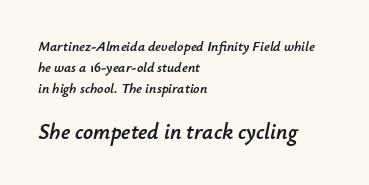
Any mark beneath the type? The region is blank. Between one letter and the next there's only the usual sliver of space. The lettering tilts uniformly, giving the passage an italic look. The rendering anchors every line to the left-hand side. Baseline-to-baseline distance is the conventional proportion of letter height.
